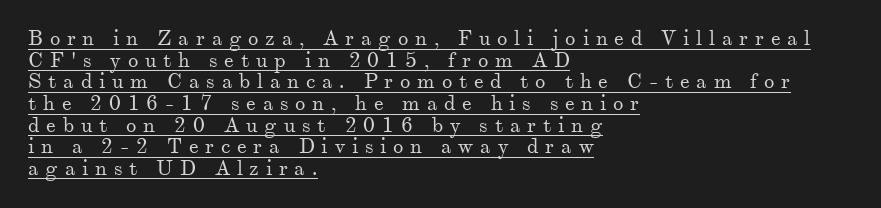
{"italic": "no", "bold": "no", "underline": "yes", "align": "left", "line_spacing": "tight", "line_spacing_ratio": 1.03, "letter_spacing": "wide", "letter_spacing_em": 0.32, "glyph_px": 21}
